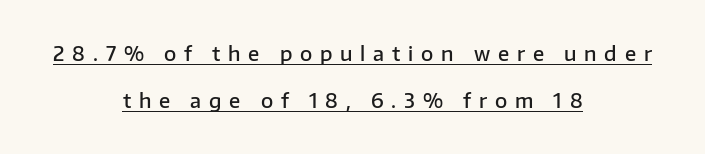
Q: Is the text bold? A: Semi-bold.
Q: Is the text italic (slanted)? A: No, it is upright.
Q: Is the text underlined? A: Yes.
Q: How is the paragraph aligned? A: Centered.
Q: Is the spacing between letters normal or unusually wide? A: Unusually wide.
Q: Is the spacing between lines tight, normal or loose? A: Loose.
